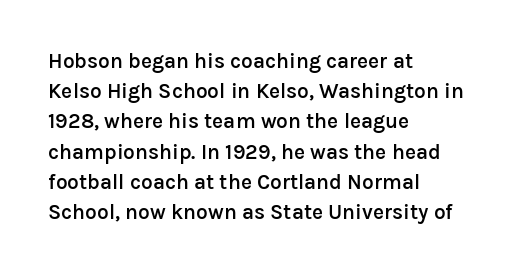
Vertical spacing — default. These lines stack with their left ends in a neat column. A typesetter would mark this as roman, not italic. Only glyphs here, with clear space below each row. What stands out about the letter spacing? Nothing — it is the standard amount.
